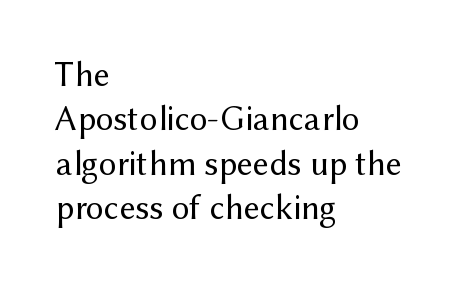
The image shows 35 px regular-weight sans-serif type, upright; set left-aligned, normal line spacing (1.27x), normal letter spacing, not underlined; medium stroke contrast and a medium x-height.
